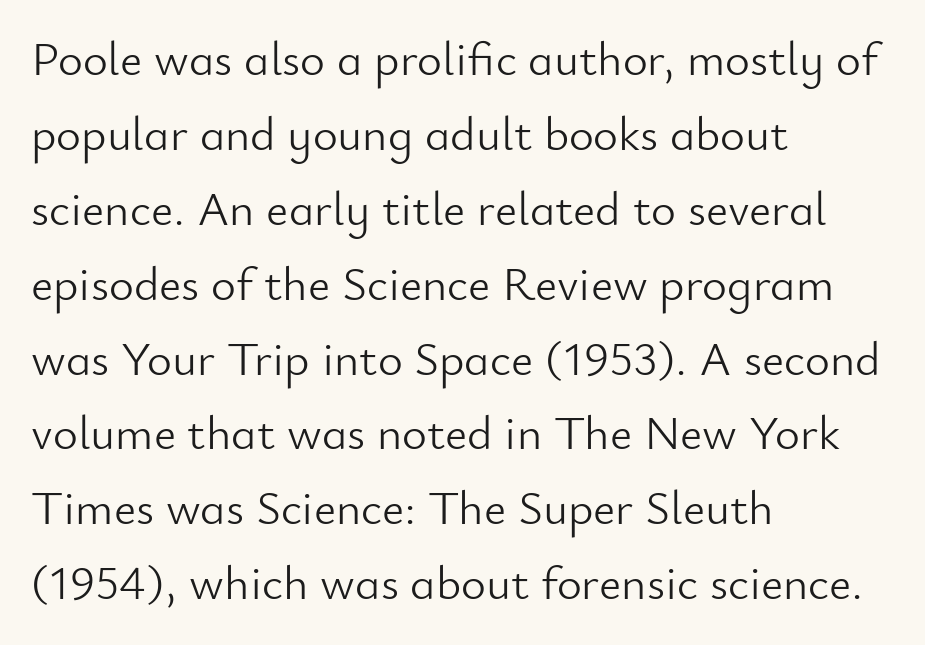
Think standard paragraph weight, or any step lighter than that. Is this a fixed-width face? No — the glyphs have proportional, varying widths. Words appear dense and cohesive because spacing is normal. Examine the stroke ends and you'll find no serifs. These lines were composed using upright roman letters. This rendering uses left alignment, leaving the right contour irregular.
